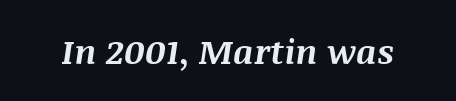
{"italic": "yes", "lean": "right", "slant_degrees": 8, "bold": "yes", "weight": "bold", "width": "normal", "stroke_contrast": "medium", "x_height": "large", "monospaced": "no", "underline": "no", "letter_spacing": "normal", "letter_spacing_em": 0.0, "glyph_px": 34}
